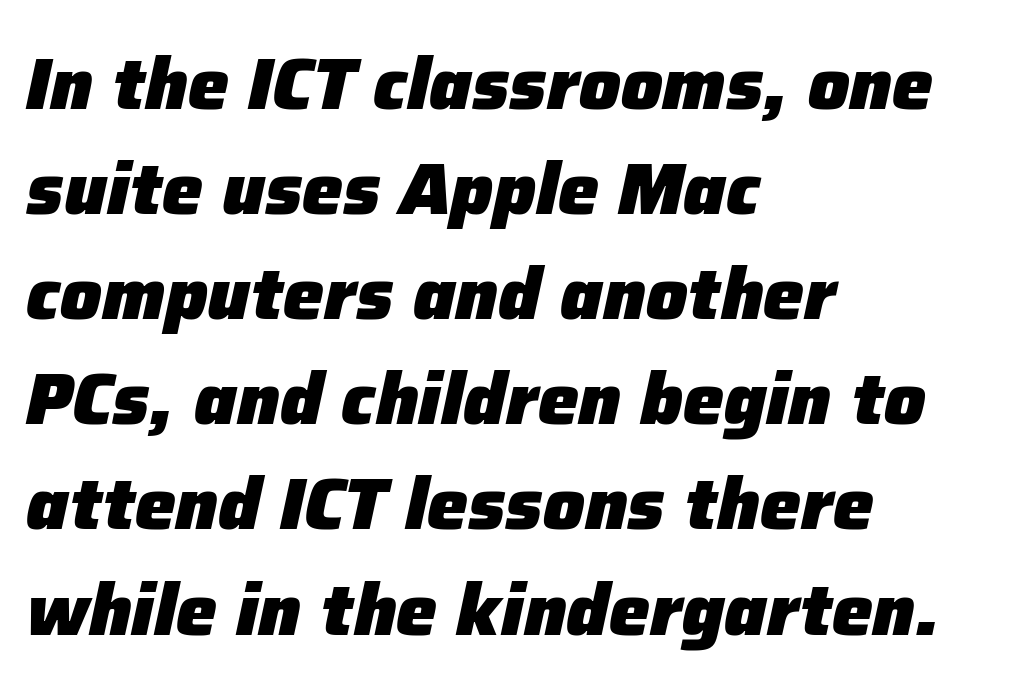
Q: Is the text bold? A: Yes.
Q: Is the text italic (slanted)? A: Yes, it leans right by about 12 degrees.
Q: Is the text underlined? A: No.
Q: How is the paragraph aligned? A: Left-aligned.
Q: Is the spacing between letters normal or unusually wide? A: Normal.
Q: Is the spacing between lines tight, normal or loose? A: Normal.
Q: Width (condensed, normal, or wide)? A: Normal.
Q: Stroke contrast? A: Low.
Q: x-height? A: Medium.
Q: Monospaced? A: No.
